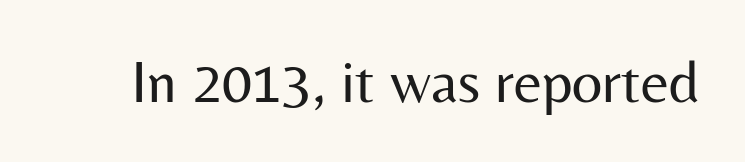
{"serif": "no", "italic": "no", "bold": "no", "weight": "regular", "width": "normal", "stroke_contrast": "medium", "x_height": "medium", "monospaced": "no", "underline": "no", "letter_spacing": "normal", "letter_spacing_em": 0.0, "glyph_px": 60}
